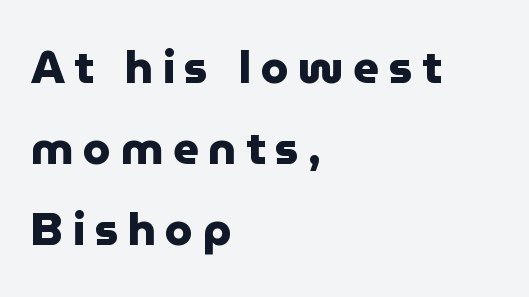
The image shows 45 px heavy sans-serif type, upright; set left-aligned, line spacing 1.8x, unusually wide letter spacing (+0.21 em), not underlined; low stroke contrast and a medium x-height.
